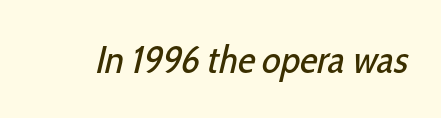
Q: Is the text bold? A: No.
Q: Is the typeface a serif or a sans-serif typeface? A: Sans-serif.
Q: Is the text underlined? A: No.
Q: Is the spacing between letters normal or unusually wide? A: Normal.
Q: Width (condensed, normal, or wide)? A: Condensed.
Q: Stroke contrast? A: Low.
Q: x-height? A: Medium.
Q: Monospaced? A: No.
